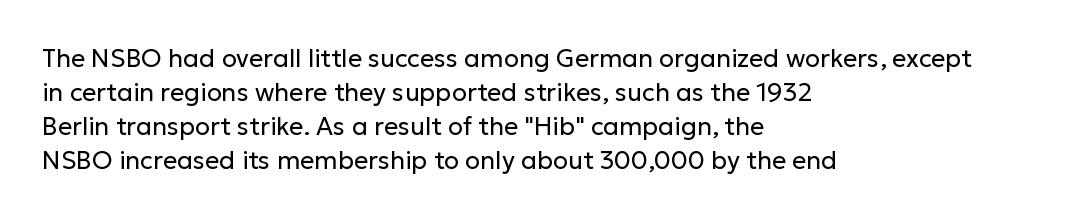
The image shows 25 px text type, upright; set left-aligned, normal line spacing (1.36x), normal letter spacing, not underlined.
